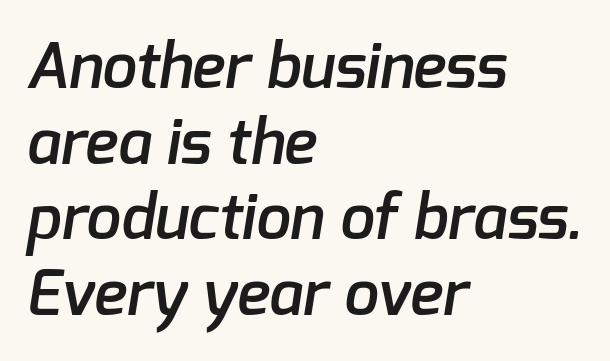
{"serif": "no", "bold": "semi", "weight": "semibold", "width": "normal", "stroke_contrast": "low", "x_height": "medium", "monospaced": "no", "underline": "no", "align": "left", "line_spacing_ratio": 1.22, "letter_spacing": "normal", "letter_spacing_em": 0.0, "glyph_px": 62}
